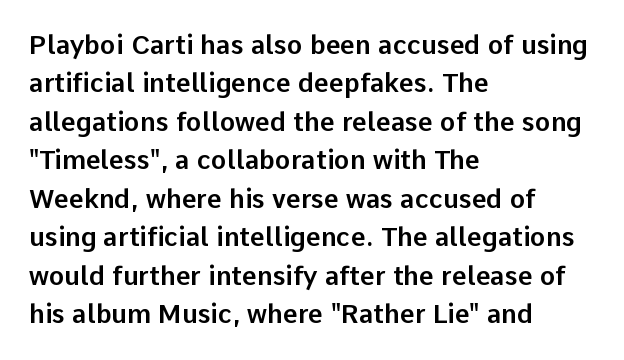
The image shows 26 px text type, upright; set left-aligned, normal line spacing (1.48x), normal letter spacing, not underlined.
